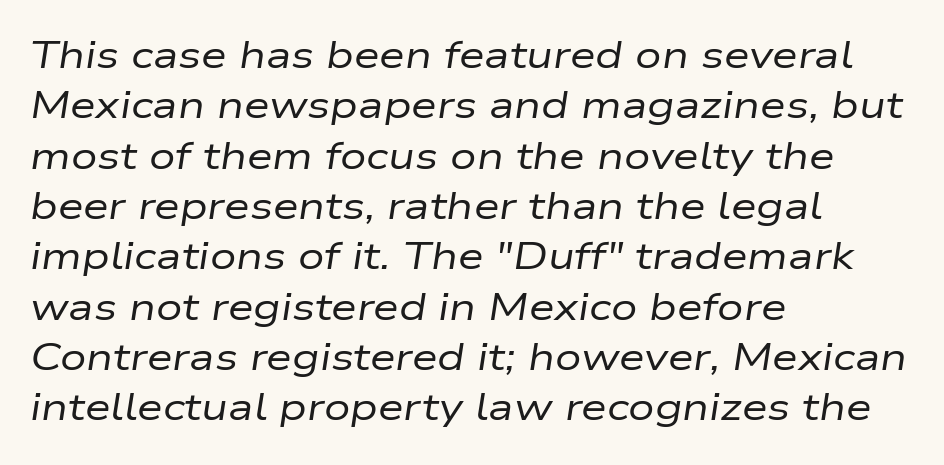
Q: Is the text bold? A: No.
Q: Is the text italic (slanted)? A: Yes, it leans right by about 9 degrees.
Q: Is the text underlined? A: No.
Q: How is the paragraph aligned? A: Left-aligned.
Q: Is the spacing between letters normal or unusually wide? A: Normal.
Q: Is the spacing between lines tight, normal or loose? A: Normal.
Q: Width (condensed, normal, or wide)? A: Wide.
Q: Stroke contrast? A: Low.
Q: x-height? A: Medium.
Q: Monospaced? A: No.
